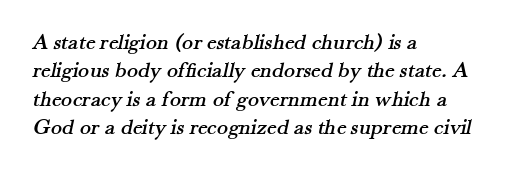
Just letters on the line, the space beneath them empty. Each line starts at the same left margin while the right side varies. These lines keep a tight, regular rhythm from letter to letter.
